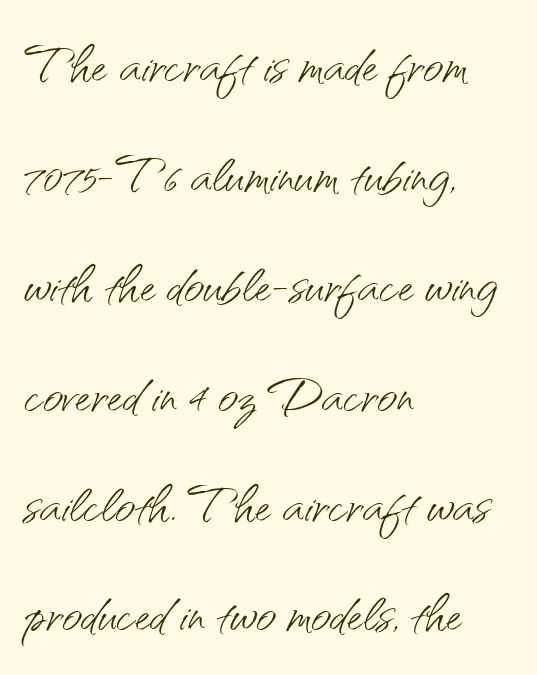
No chunkiness to these letters — they're not bold. Each letter keeps its own natural width here, so spacing adapts to shape. The rag falls on the right side of this text block. I'd call this a sans setting — the letters go barefoot.
